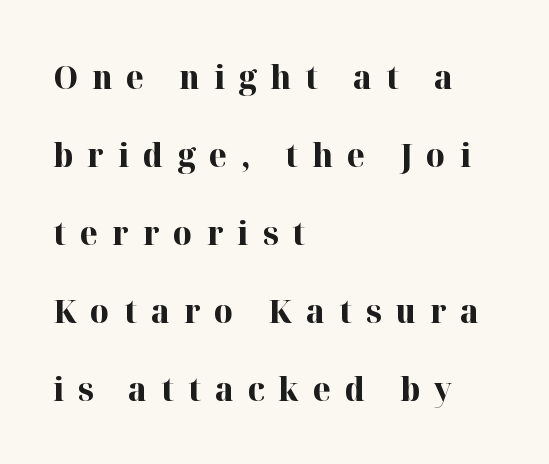
The image shows 33 px bold serif type, upright; set left-aligned, loose line spacing (2.36x), unusually wide letter spacing (+0.42 em), not underlined; high stroke contrast and a medium x-height.
